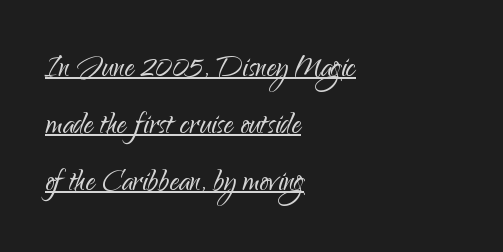
The image shows 38 px light sans-serif type; set left-aligned, normal line spacing (1.5x), normal letter spacing, underlined; low stroke contrast and a small x-height.
